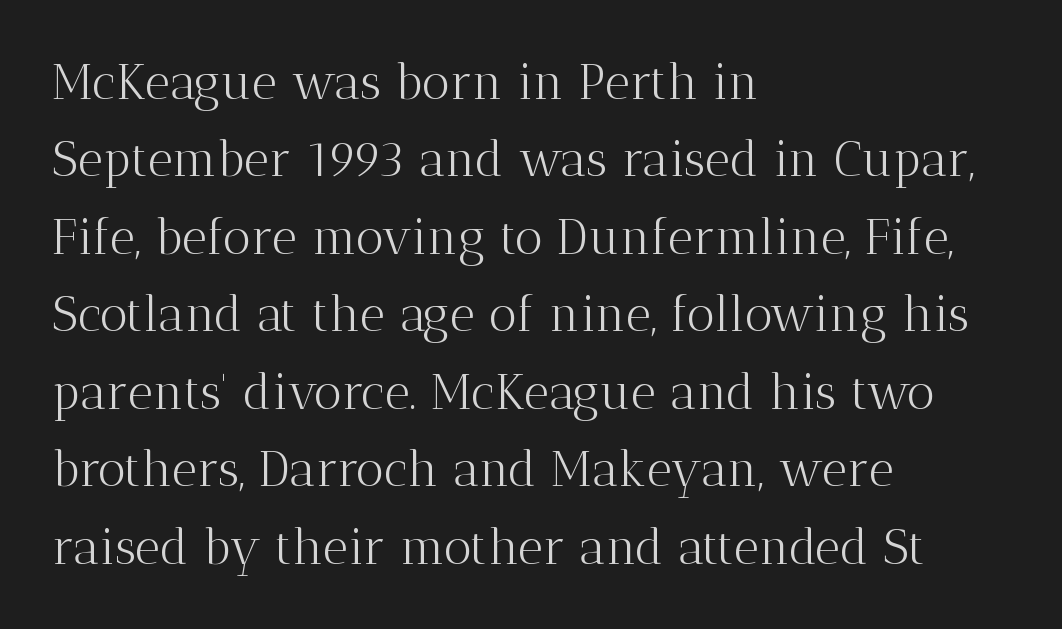
The image shows 49 px light serif type, upright; set left-aligned, normal line spacing (1.58x), normal letter spacing, not underlined; medium stroke contrast and a medium x-height.
